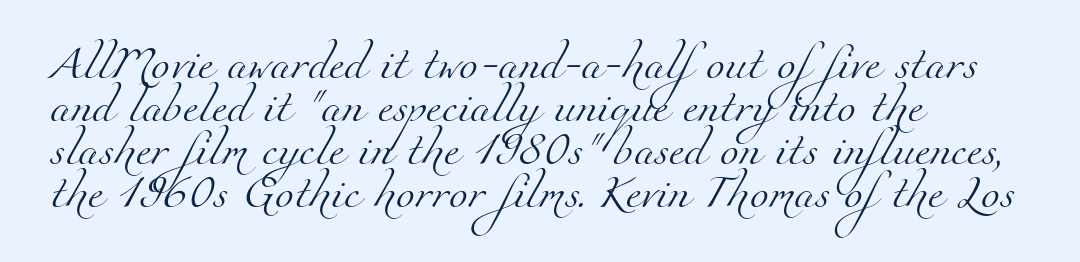
The image shows 34 px light serif type; set left-aligned, normal line spacing (1.26x), normal letter spacing, not underlined; medium stroke contrast and a small x-height.
